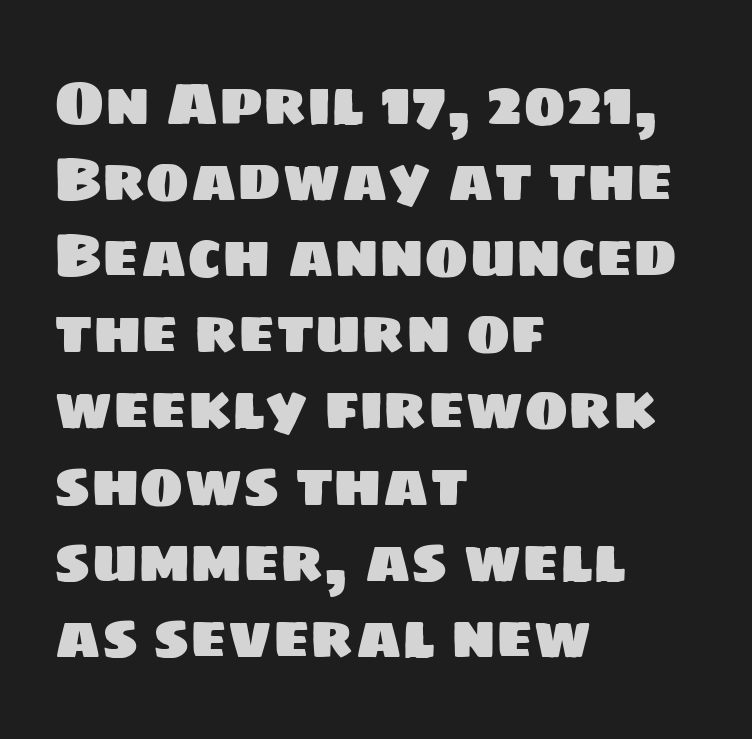
Check the space under the baseline: it is left empty. Which margin do the lines hug? The left one — the right edge is uneven. The font family rendered here belongs to the sans-serif group. Notice how descenders clear the ascenders below comfortably — that's standard leading.
